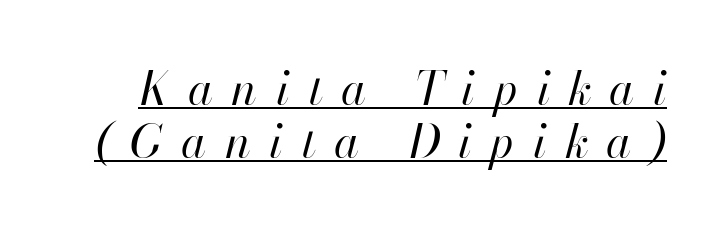
Interline gaps are noticeably narrow in this sample. Each stroke keeps to a modest, everyday thickness or less. Quick note: italic. This is underlined copy, the kind a proofreader might mark for attention. Looks like regular typesetting: each glyph gets only the width it needs.
